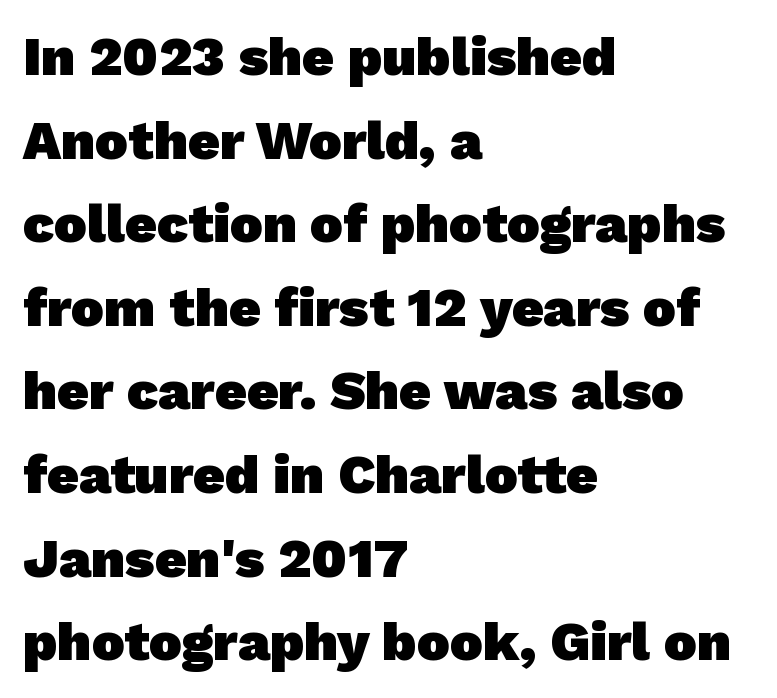
The image shows 55 px heavy sans-serif type; set left-aligned, normal line spacing (1.52x), normal letter spacing, not underlined; low stroke contrast and a medium x-height.
